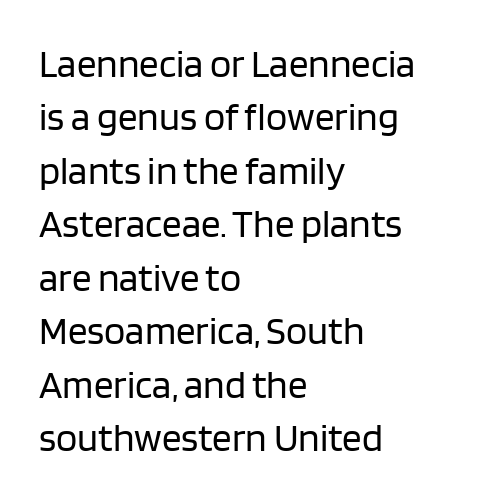
{"serif": "no", "italic": "no", "bold": "no", "weight": "regular", "width": "normal", "stroke_contrast": "low", "x_height": "large", "monospaced": "no", "underline": "no", "align": "left", "line_spacing": "normal", "line_spacing_ratio": 1.37, "letter_spacing": "normal", "letter_spacing_em": 0.0, "glyph_px": 39}
